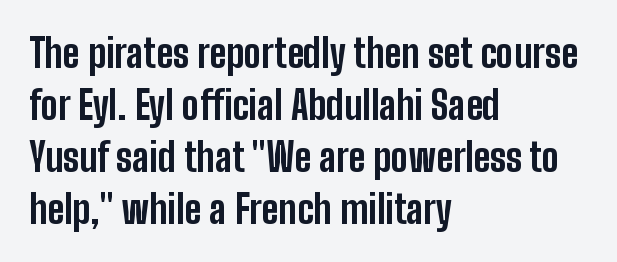
The image shows 39 px bold, condensed sans-serif type, upright; set left-aligned, normal line spacing (1.33x), normal letter spacing, not underlined; low stroke contrast and a medium x-height.
